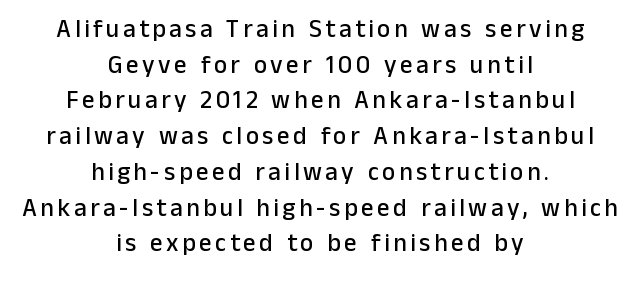
{"italic": "no", "underline": "no", "align": "center", "line_spacing": "normal", "line_spacing_ratio": 1.43, "glyph_px": 25}
